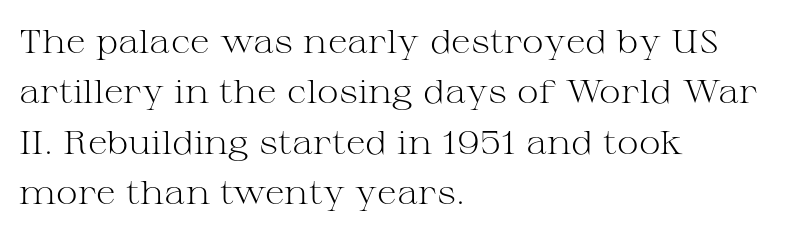
The image shows 33 px light, wide serif type, upright; set left-aligned, normal line spacing (1.53x), normal letter spacing, not underlined; medium stroke contrast and a medium x-height.
